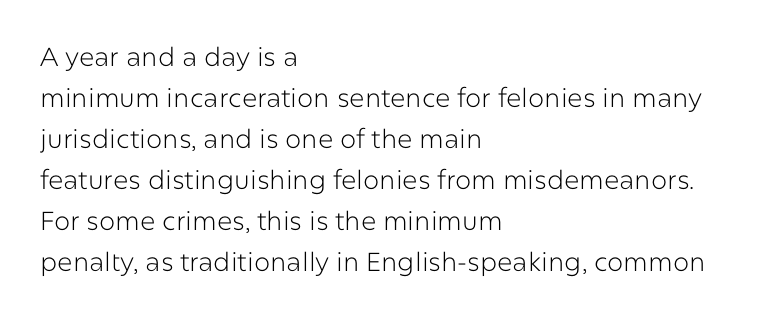
Q: Is the text bold? A: No.
Q: Is the text italic (slanted)? A: No, it is upright.
Q: Is the text underlined? A: No.
Q: How is the paragraph aligned? A: Left-aligned.
Q: Is the spacing between letters normal or unusually wide? A: Normal.
Q: Is the spacing between lines tight, normal or loose? A: Normal.
